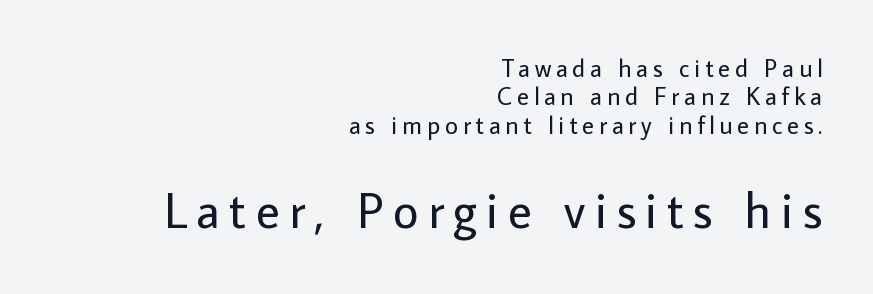
Q: Is the text bold? A: No.
Q: Is the text italic (slanted)? A: No, it is upright.
Q: Is the typeface a serif or a sans-serif typeface? A: Sans-serif.
Q: Is the text underlined? A: No.
Q: How is the paragraph aligned? A: Right-aligned.
Q: Is the spacing between lines tight, normal or loose? A: Tight.
Q: Which block of text is set in a larger size, the first (top) or the second (bottom)? A: The second (bottom) one.
Q: Width (condensed, normal, or wide)? A: Normal.
Q: Stroke contrast? A: Low.
Q: x-height? A: Medium.
Q: Monospaced? A: No.
